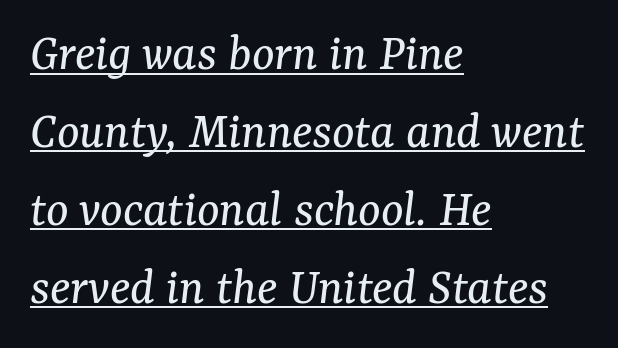
{"serif": "yes", "italic": "yes", "lean": "right", "slant_degrees": 7, "bold": "no", "weight": "regular", "width": "normal", "stroke_contrast": "medium", "x_height": "medium", "monospaced": "no", "underline": "yes", "align": "left", "line_spacing": "normal", "line_spacing_ratio": 1.47, "letter_spacing": "normal", "letter_spacing_em": 0.0, "glyph_px": 53}
